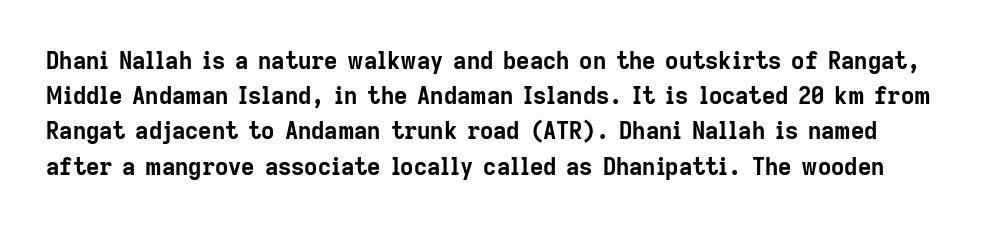
The foot of each line stays bare and open. If you measured baseline to baseline, you'd find a middling distance. Strong, thick strokes mark this as bold type. Quick note: not italic, upright.
